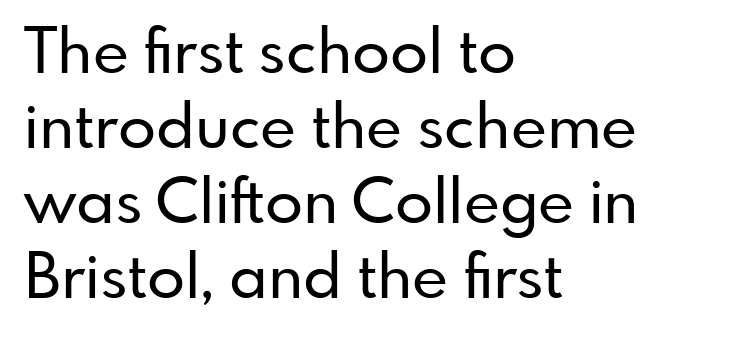
Q: Is the text italic (slanted)? A: No, it is upright.
Q: Is the typeface a serif or a sans-serif typeface? A: Sans-serif.
Q: Is the text underlined? A: No.
Q: How is the paragraph aligned? A: Left-aligned.
Q: Is the spacing between letters normal or unusually wide? A: Normal.
Q: Width (condensed, normal, or wide)? A: Normal.
Q: Stroke contrast? A: Low.
Q: x-height? A: Small.
Q: Monospaced? A: No.
